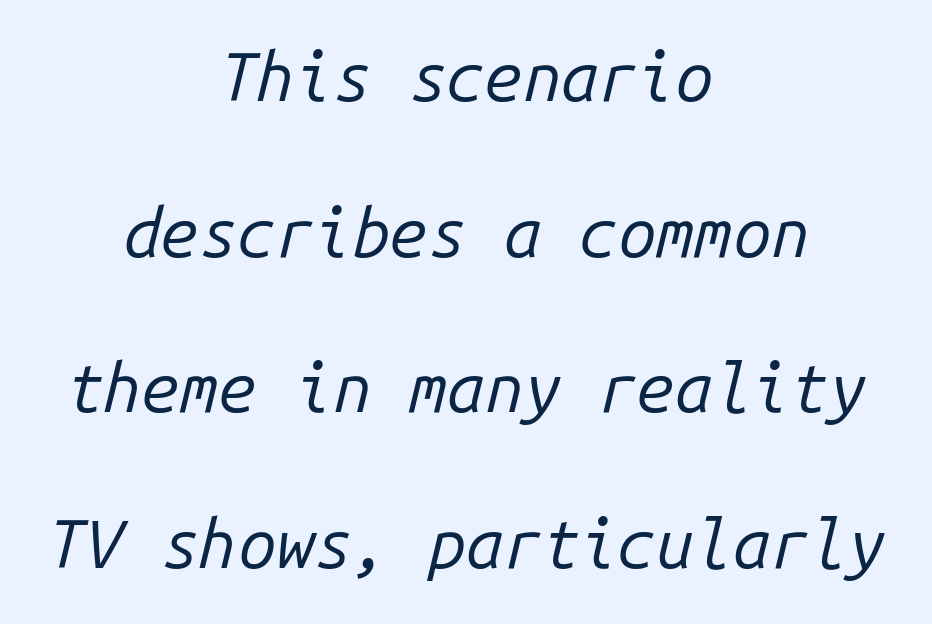
{"italic": "yes", "lean": "right", "slant_degrees": 14, "bold": "no", "weight": "regular", "width": "normal", "stroke_contrast": "low", "x_height": "medium", "monospaced": "yes", "underline": "no", "align": "center", "line_spacing": "loose", "line_spacing_ratio": 2.29, "letter_spacing": "normal", "letter_spacing_em": 0.0, "glyph_px": 68}
